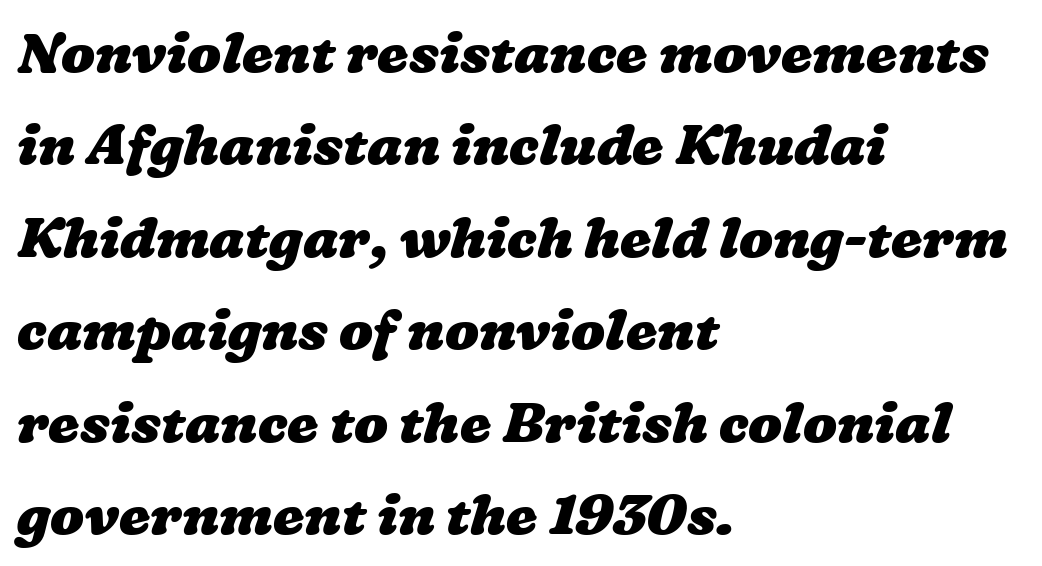
The image shows 56 px heavy, wide type; set left-aligned, normal line spacing (1.65x), normal letter spacing, not underlined; low stroke contrast and a medium x-height.
